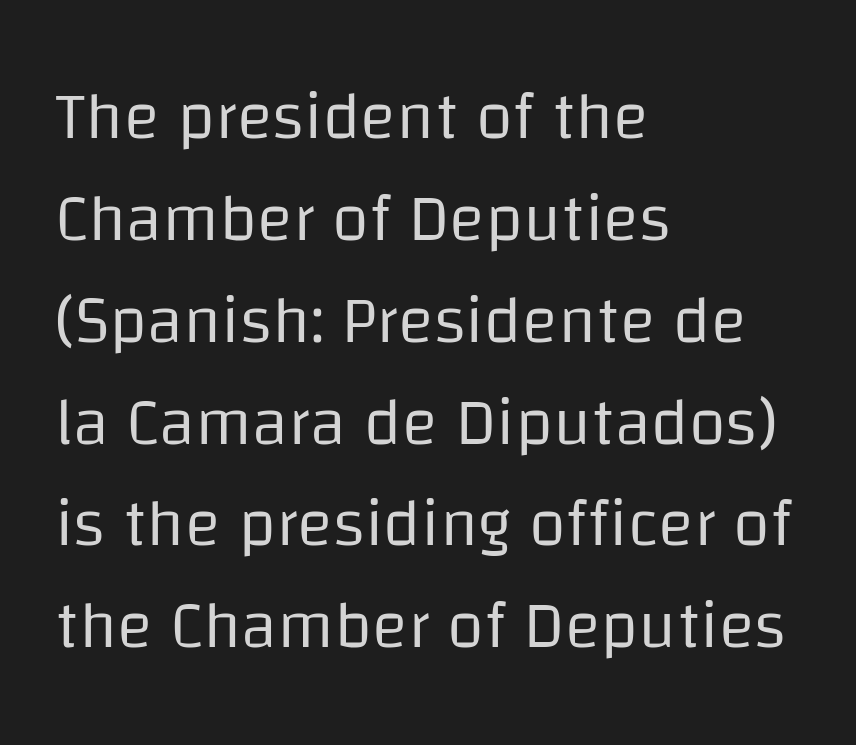
Is this a fixed-width face? No — the glyphs have proportional, varying widths. Stems here are at most as thick as an everyday book face. The rag falls on the right side of this text block. Does the leading feel generous? No, just average. The string is rendered with underlining switched off.
